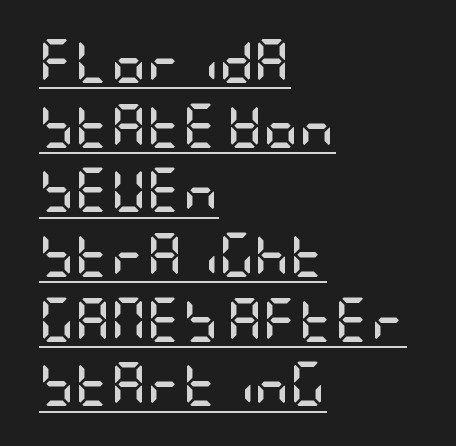
Q: Is the text bold? A: Yes.
Q: Is the text italic (slanted)? A: No, it is upright.
Q: Is the typeface a serif or a sans-serif typeface? A: Sans-serif.
Q: Is the text underlined? A: Yes.
Q: How is the paragraph aligned? A: Left-aligned.
Q: Is the spacing between letters normal or unusually wide? A: Normal.
Q: Is the spacing between lines tight, normal or loose? A: Normal.
Q: Width (condensed, normal, or wide)? A: Condensed.
Q: Stroke contrast? A: Low.
Q: x-height? A: Large.
